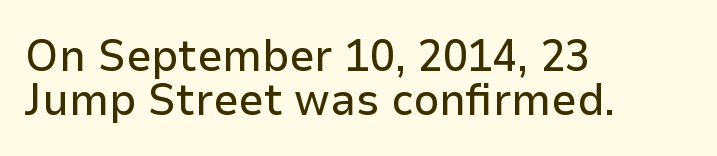
{"serif": "no", "italic": "no", "width": "normal", "stroke_contrast": "low", "x_height": "medium", "monospaced": "no", "underline": "no", "align": "left", "line_spacing": "tight", "line_spacing_ratio": 0.97, "letter_spacing": "normal", "letter_spacing_em": 0.0, "glyph_px": 45}
